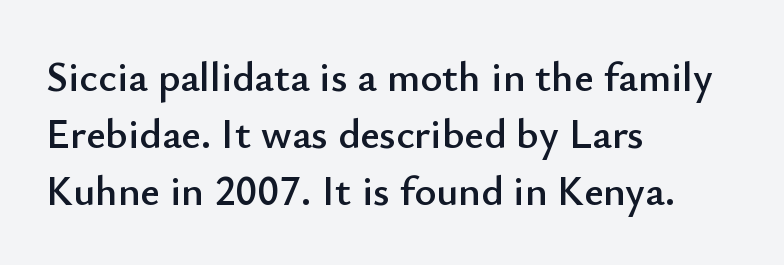
The image shows 42 px sans-serif type, upright; set left-aligned, normal line spacing (1.36x), normal letter spacing, not underlined; low stroke contrast and a small x-height.
